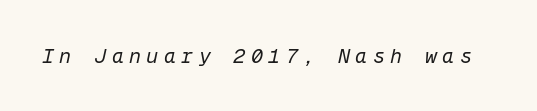
{"italic": "yes", "lean": "right", "slant_degrees": 12, "bold": "no", "underline": "no", "letter_spacing": "wide", "letter_spacing_em": 0.27, "glyph_px": 20}
